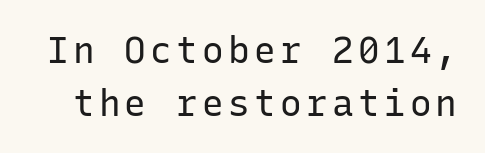
{"serif": "no", "italic": "no", "bold": "no", "weight": "regular", "width": "normal", "stroke_contrast": "low", "x_height": "medium", "monospaced": "yes", "underline": "no", "line_spacing": "normal", "line_spacing_ratio": 1.47, "glyph_px": 36}
